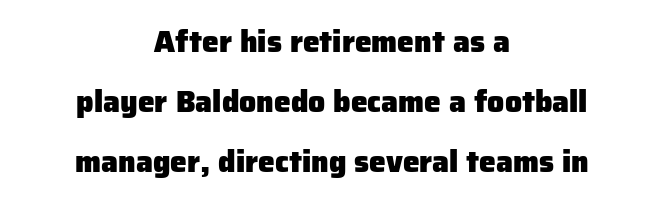
The image shows 30 px heavy sans-serif type, upright; set centered, loose line spacing (2.0x), normal letter spacing, not underlined; low stroke contrast and a medium x-height.
